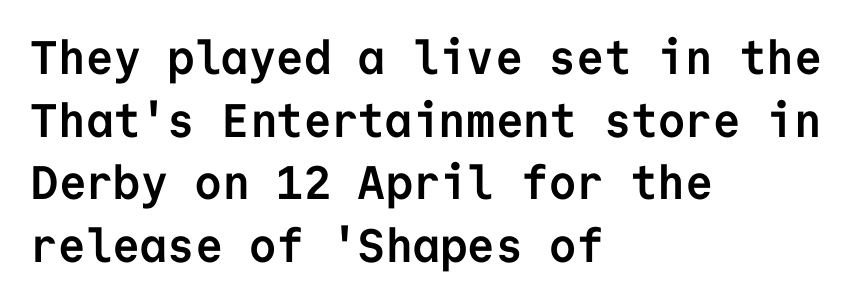
Q: Is the text bold? A: Yes.
Q: Is the text italic (slanted)? A: No, it is upright.
Q: Is the typeface a serif or a sans-serif typeface? A: Sans-serif.
Q: Is the text underlined? A: No.
Q: How is the paragraph aligned? A: Left-aligned.
Q: Is the spacing between letters normal or unusually wide? A: Normal.
Q: Is the spacing between lines tight, normal or loose? A: Normal.
Q: Width (condensed, normal, or wide)? A: Normal.
Q: Stroke contrast? A: Low.
Q: x-height? A: Medium.
Q: Monospaced? A: Yes.
